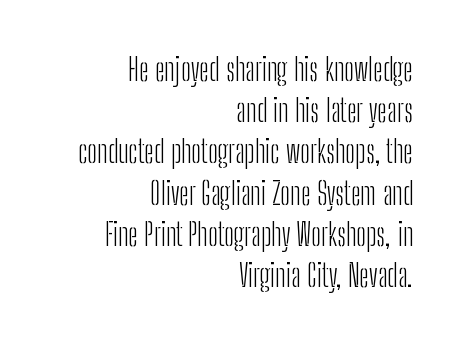
{"serif": "no", "italic": "no", "bold": "no", "weight": "light", "width": "condensed", "stroke_contrast": "low", "x_height": "medium", "monospaced": "no", "underline": "no", "align": "right", "line_spacing": "normal", "line_spacing_ratio": 1.33, "letter_spacing": "normal", "letter_spacing_em": 0.0, "glyph_px": 31}
